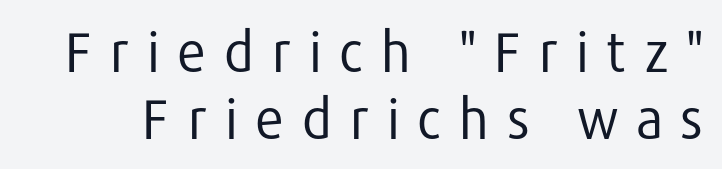
Q: Is the text bold? A: No.
Q: Is the text italic (slanted)? A: No, it is upright.
Q: Is the typeface a serif or a sans-serif typeface? A: Sans-serif.
Q: Is the text underlined? A: No.
Q: Is the spacing between letters normal or unusually wide? A: Unusually wide.
Q: Is the spacing between lines tight, normal or loose? A: Normal.
Q: Width (condensed, normal, or wide)? A: Normal.
Q: Stroke contrast? A: Low.
Q: x-height? A: Medium.
Q: Monospaced? A: No.
